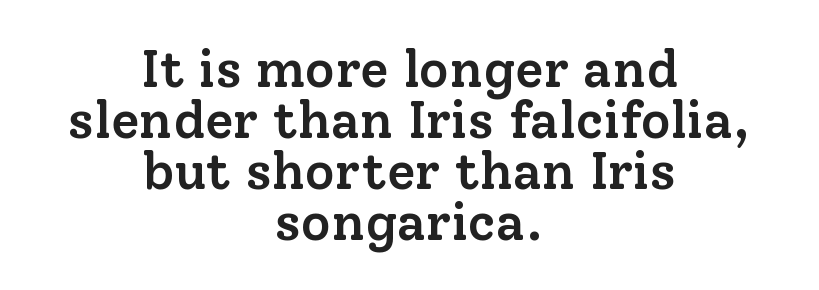
Character widths vary here, with narrow letters taking less room than wide ones. Short note: letters normally spaced. A student would call this center alignment; a typographer would say set centered. Clear beneath every line of the passage. No italicization has been applied; the sample stays upright. You could barely slide anything between these rows.
